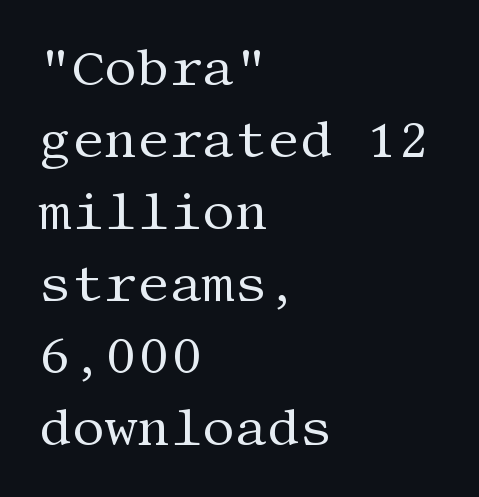
Q: Is the text bold? A: No.
Q: Is the text italic (slanted)? A: No, it is upright.
Q: Is the typeface a serif or a sans-serif typeface? A: Serif.
Q: Is the text underlined? A: No.
Q: How is the paragraph aligned? A: Left-aligned.
Q: Is the spacing between letters normal or unusually wide? A: Normal.
Q: Is the spacing between lines tight, normal or loose? A: Normal.
Q: Width (condensed, normal, or wide)? A: Normal.
Q: Stroke contrast? A: Medium.
Q: x-height? A: Large.
